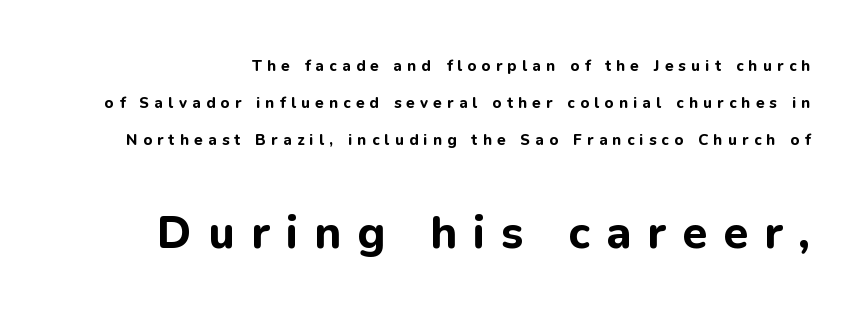
The image shows 45 px bold sans-serif type, upright; set loose line spacing (2.47x), unusually wide letter spacing (+0.36 em), not underlined; the second (bottom) block is 3.0x larger; low stroke contrast and a medium x-height.
